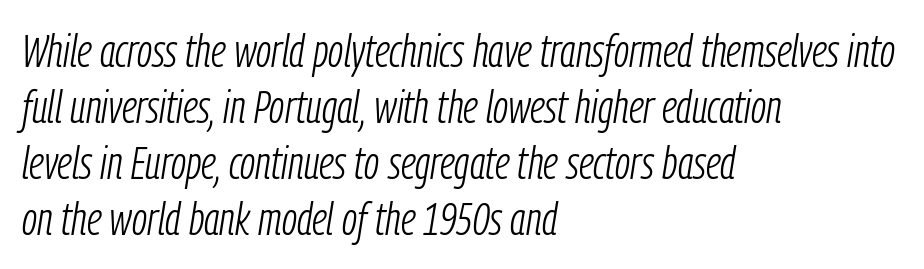
Q: Is the text bold? A: No.
Q: Is the text italic (slanted)? A: Yes, it leans right by about 9 degrees.
Q: Is the text underlined? A: No.
Q: How is the paragraph aligned? A: Left-aligned.
Q: Is the spacing between letters normal or unusually wide? A: Normal.
Q: Width (condensed, normal, or wide)? A: Condensed.
Q: Stroke contrast? A: Low.
Q: x-height? A: Medium.
Q: Monospaced? A: No.
